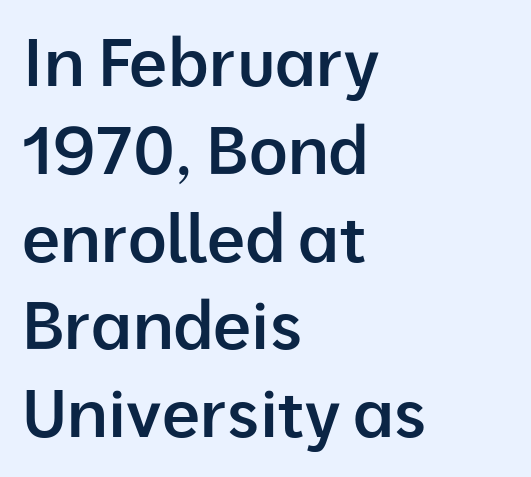
Q: Is the text bold? A: Semi-bold.
Q: Is the text italic (slanted)? A: No, it is upright.
Q: Is the typeface a serif or a sans-serif typeface? A: Sans-serif.
Q: Is the text underlined? A: No.
Q: How is the paragraph aligned? A: Left-aligned.
Q: Is the spacing between letters normal or unusually wide? A: Normal.
Q: Is the spacing between lines tight, normal or loose? A: Normal.
Q: Width (condensed, normal, or wide)? A: Normal.
Q: Stroke contrast? A: Low.
Q: x-height? A: Medium.
Q: Monospaced? A: No.
